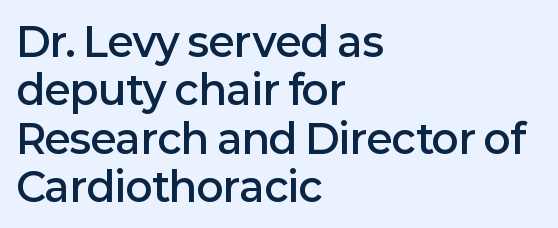
This is the regular roman posture of the typeface. These lines stack with their left ends in a neat column. Underline: absent. Notice the strokes are somewhat thickened but not fully heavy: this is a semibold. Look at the tracking — it's just the regular setting, nothing added.
